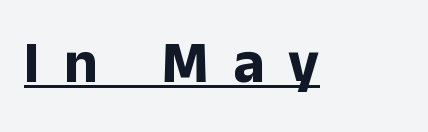
{"serif": "no", "italic": "no", "bold": "yes", "weight": "bold", "width": "normal", "stroke_contrast": "low", "x_height": "medium", "monospaced": "no", "underline": "yes", "letter_spacing": "wide", "letter_spacing_em": 0.41, "glyph_px": 59}
